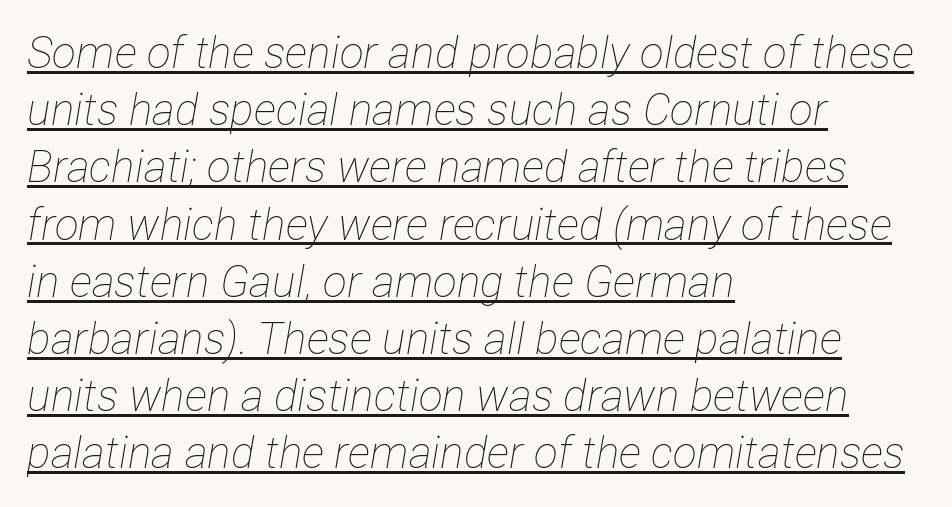
The image shows 44 px thin, condensed type, italic (leaning right); set left-aligned, normal line spacing (1.3x), normal letter spacing, underlined; low stroke contrast and a medium x-height.
